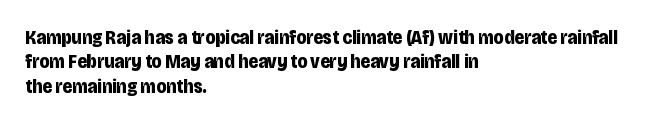
Q: Is the text bold? A: Yes.
Q: Is the text italic (slanted)? A: No, it is upright.
Q: Is the text underlined? A: No.
Q: How is the paragraph aligned? A: Left-aligned.
Q: Is the spacing between letters normal or unusually wide? A: Normal.
